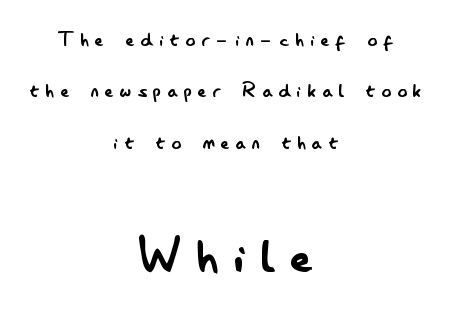
The gap between lines stays unmarked. The passage shown is typed in a proportional face where columns would drift. To sum up the face: it is a sans, with no serifs. Between one letter and the next there's a generous, obvious gap.
